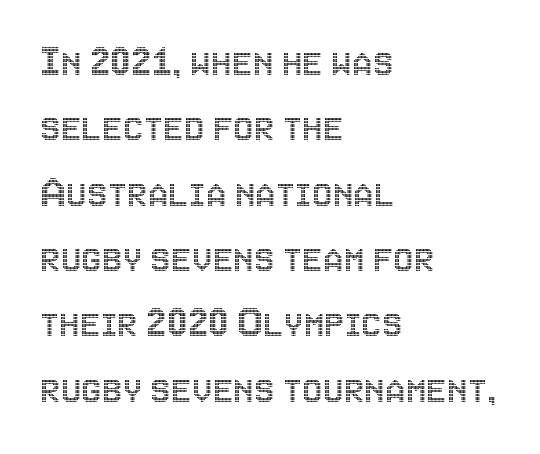
Q: Is the text italic (slanted)? A: No, it is upright.
Q: Is the text underlined? A: No.
Q: How is the paragraph aligned? A: Left-aligned.
Q: Is the spacing between letters normal or unusually wide? A: Normal.
Q: Is the spacing between lines tight, normal or loose? A: Normal.
Q: Width (condensed, normal, or wide)? A: Condensed.
Q: x-height? A: Large.
Q: Monospaced? A: No.
